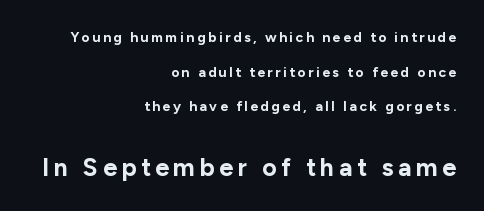
{"italic": "no", "bold": "yes", "underline": "no", "align": "right", "line_spacing": "loose", "line_spacing_ratio": 2.47, "larger_block": "second", "size_ratio": 1.79, "glyph_px": 25}
